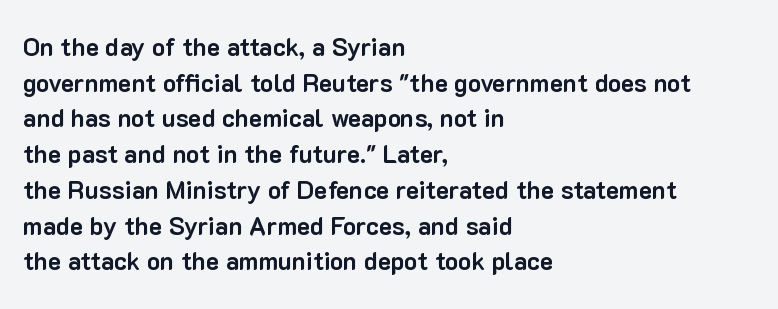
{"italic": "no", "bold": "yes", "underline": "no", "align": "left", "line_spacing": "normal", "line_spacing_ratio": 1.43, "letter_spacing": "normal", "letter_spacing_em": 0.0, "glyph_px": 25}
